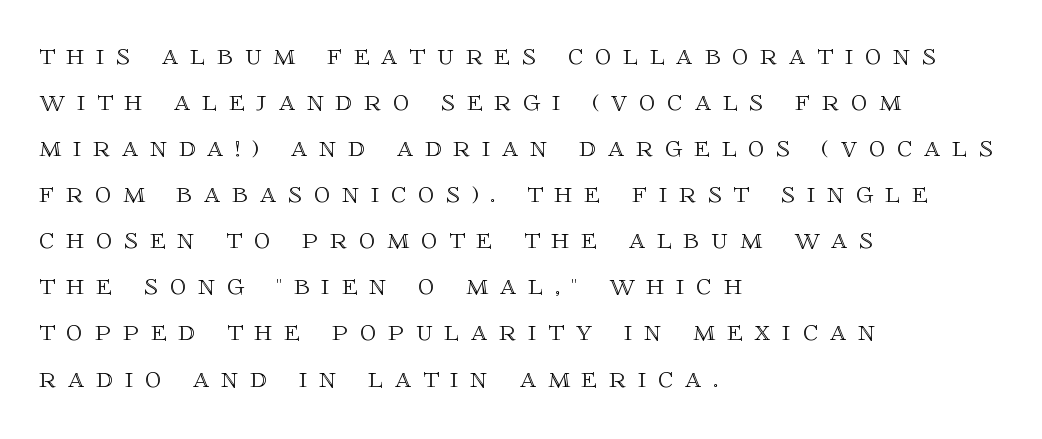
Q: Is the text italic (slanted)? A: No, it is upright.
Q: Is the text underlined? A: No.
Q: How is the paragraph aligned? A: Left-aligned.
Q: Is the spacing between letters normal or unusually wide? A: Unusually wide.
Q: Is the spacing between lines tight, normal or loose? A: Normal.
Q: Width (condensed, normal, or wide)? A: Normal.
Q: x-height? A: Large.
Q: Monospaced? A: No.
